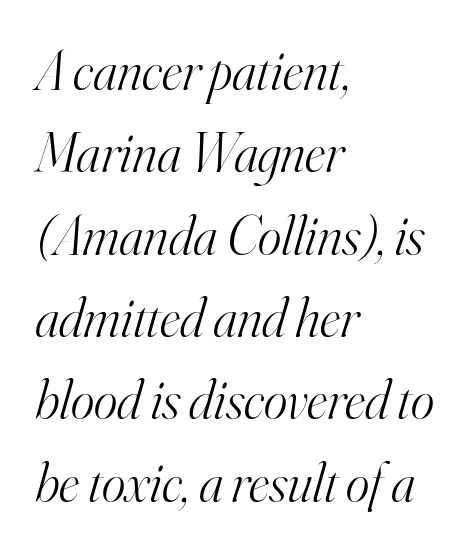
The image shows 56 px light serif type, italic (leaning right); set left-aligned, normal line spacing (1.47x), normal letter spacing, not underlined; high stroke contrast and a small x-height.
